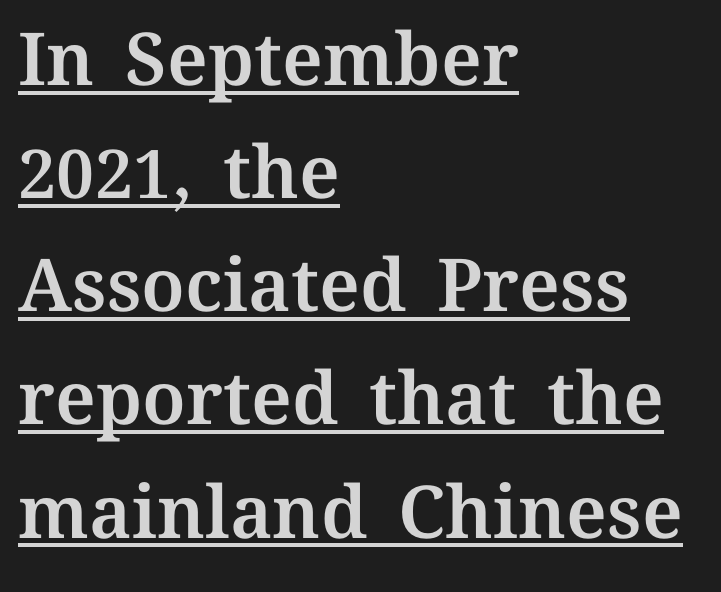
{"italic": "no", "width": "normal", "stroke_contrast": "medium", "x_height": "medium", "monospaced": "no", "underline": "yes", "align": "left", "line_spacing": "normal", "line_spacing_ratio": 1.55, "letter_spacing": "normal", "letter_spacing_em": 0.0, "glyph_px": 73}
